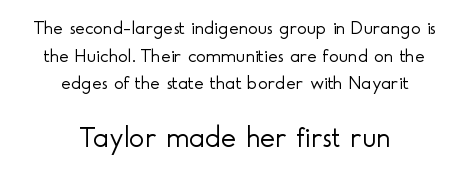
The image shows 29 px light sans-serif type, upright; set centered, normal line spacing (1.45x), normal letter spacing, not underlined; the second (bottom) block is 1.53x larger; a small x-height.
